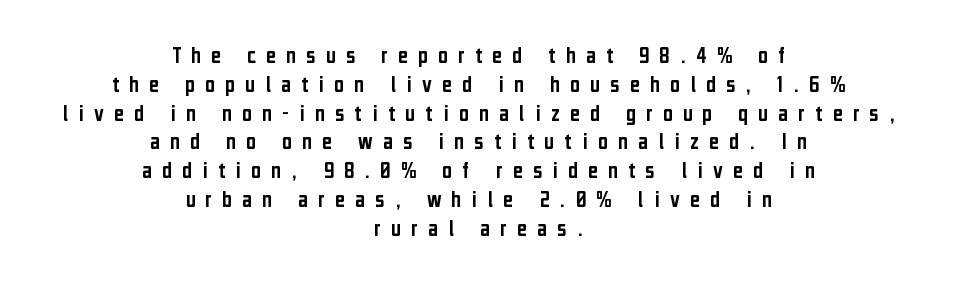
{"italic": "no", "underline": "no", "align": "center", "line_spacing_ratio": 1.2, "letter_spacing": "wide", "letter_spacing_em": 0.42, "glyph_px": 24}
